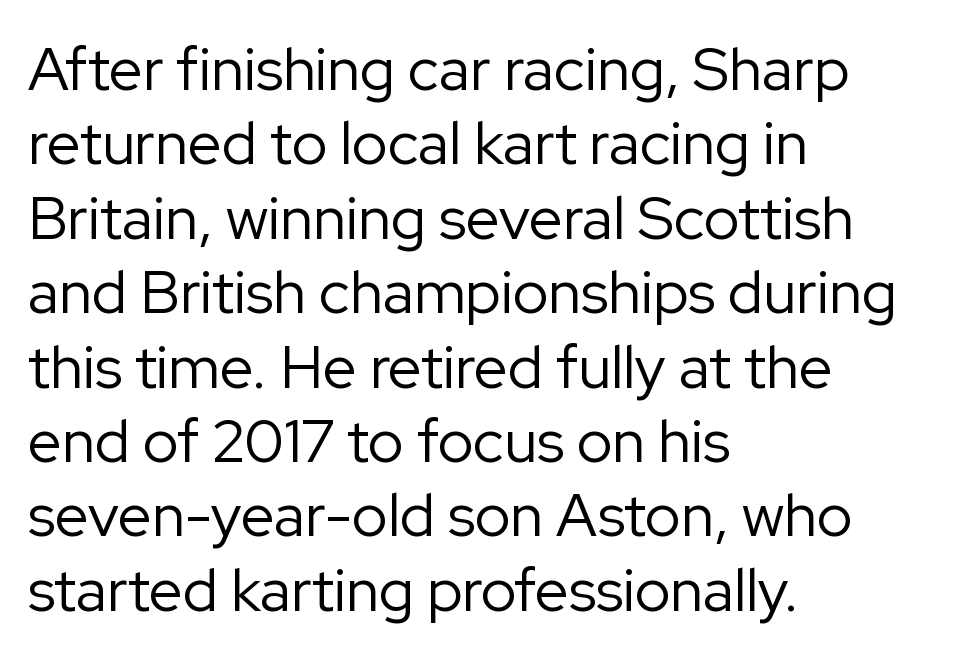
The letters carry no serifs — their stems end cleanly without finishing strokes. Visually the block forms a straight wall on the left and a jagged coastline on the right. Plain, unruled lines of type. Heft: none added — not bold.
